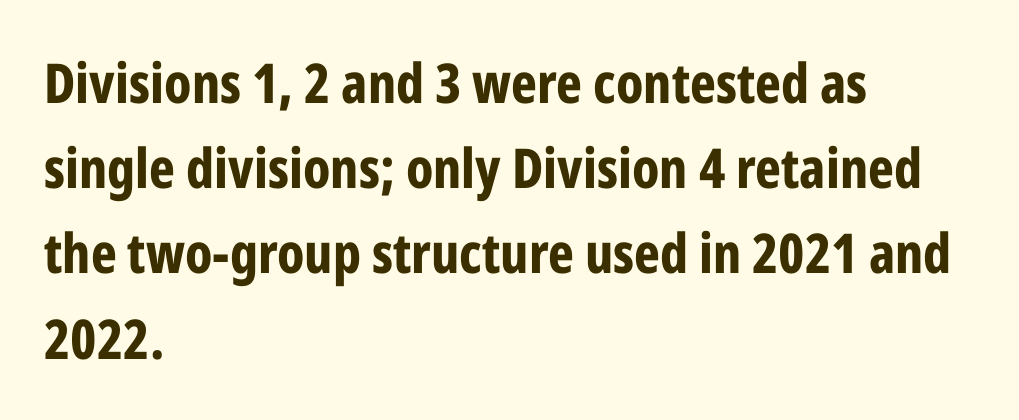
These lines are set flush left with a ragged right edge. There is no visible air inserted between adjacent glyphs. Each letter keeps its own natural width here, so spacing adapts to shape. The lines sit at an ordinary, default distance from one another. Observe the absence of serifs on each vertical stroke in this sample.
